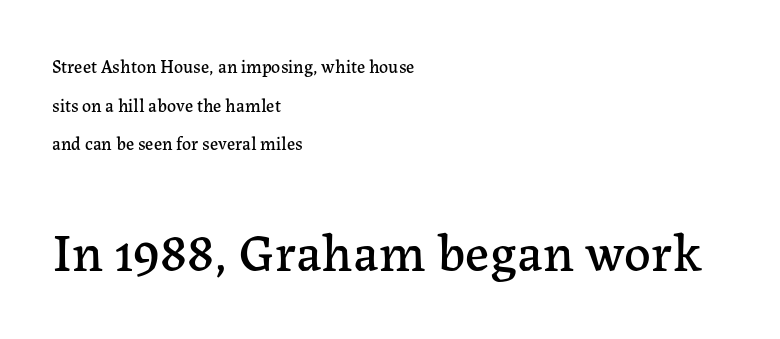
The image shows 53 px serif type, upright; set left-aligned, loose line spacing (2.14x), normal letter spacing, not underlined; the second (bottom) block is 2.94x larger; low stroke contrast and a medium x-height.
